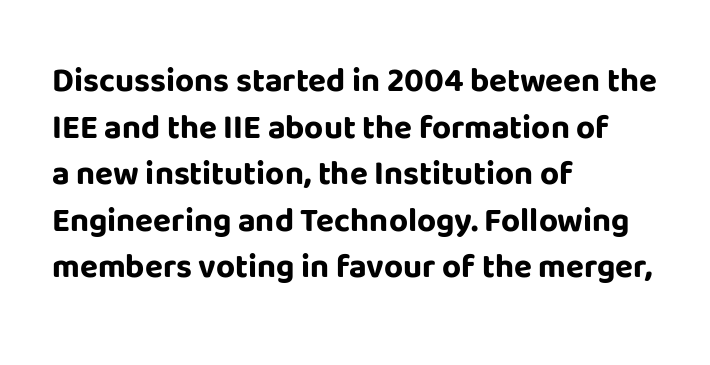
Q: Is the text bold? A: Yes.
Q: Is the text italic (slanted)? A: No, it is upright.
Q: Is the typeface a serif or a sans-serif typeface? A: Sans-serif.
Q: Is the text underlined? A: No.
Q: How is the paragraph aligned? A: Left-aligned.
Q: Is the spacing between letters normal or unusually wide? A: Normal.
Q: Is the spacing between lines tight, normal or loose? A: Normal.
Q: Width (condensed, normal, or wide)? A: Normal.
Q: Stroke contrast? A: Low.
Q: x-height? A: Large.
Q: Monospaced? A: No.
